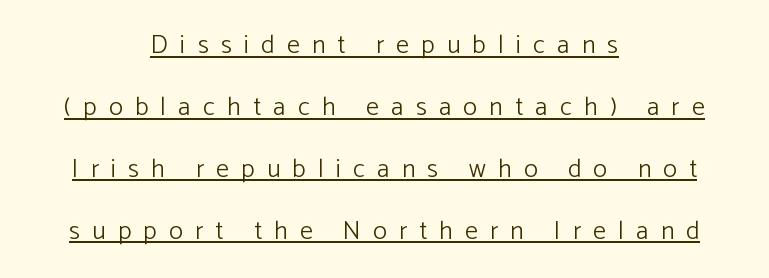
The image shows 26 px text type, upright; set centered, loose line spacing (2.38x), unusually wide letter spacing (+0.47 em), underlined.
